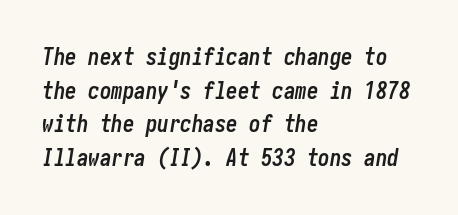
Descender tails drop into unmarked territory. What weight is shown? A full bold with thick strokes. The passage is arranged the way most books set body copy — flush left. Is the letter spacing exaggerated? No — it looks like the ordinary default. Does the leading feel generous? No, just average.
